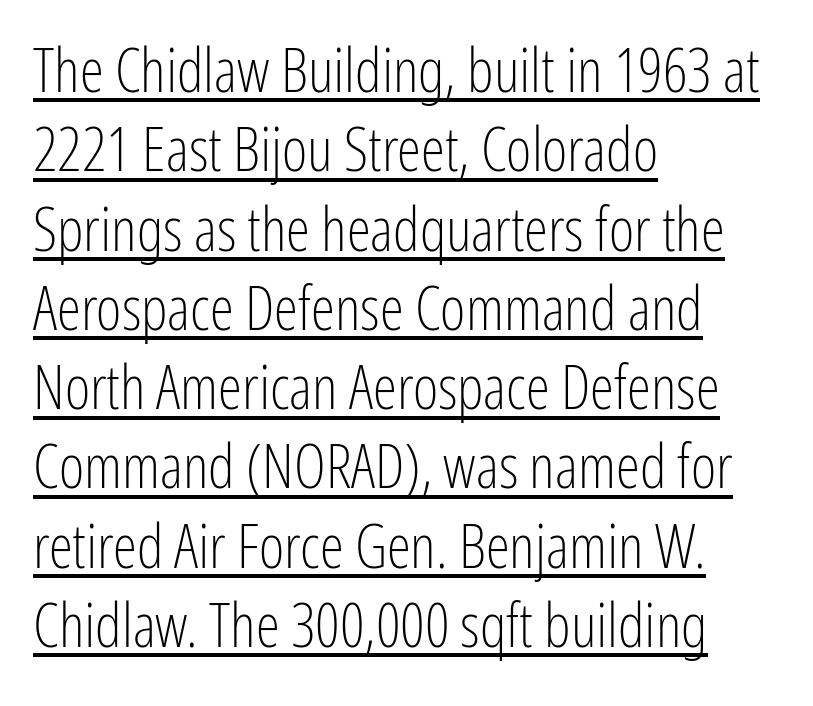
Q: Is the text bold? A: No.
Q: Is the text italic (slanted)? A: No, it is upright.
Q: Is the typeface a serif or a sans-serif typeface? A: Sans-serif.
Q: Is the text underlined? A: Yes.
Q: How is the paragraph aligned? A: Left-aligned.
Q: Is the spacing between letters normal or unusually wide? A: Normal.
Q: Is the spacing between lines tight, normal or loose? A: Normal.
Q: Width (condensed, normal, or wide)? A: Condensed.
Q: Stroke contrast? A: Low.
Q: x-height? A: Medium.
Q: Monospaced? A: No.
